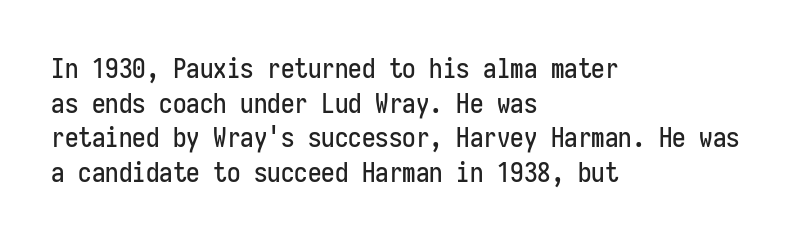
{"italic": "no", "underline": "no", "align": "left", "line_spacing": "normal", "line_spacing_ratio": 1.28, "letter_spacing": "normal", "letter_spacing_em": 0.0, "glyph_px": 27}
